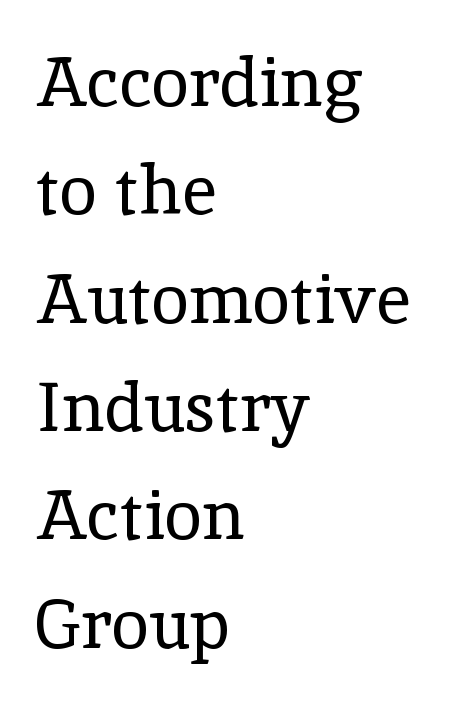
The image shows 69 px regular-weight serif type, upright; set left-aligned, normal line spacing (1.57x), normal letter spacing, not underlined; a medium x-height.
